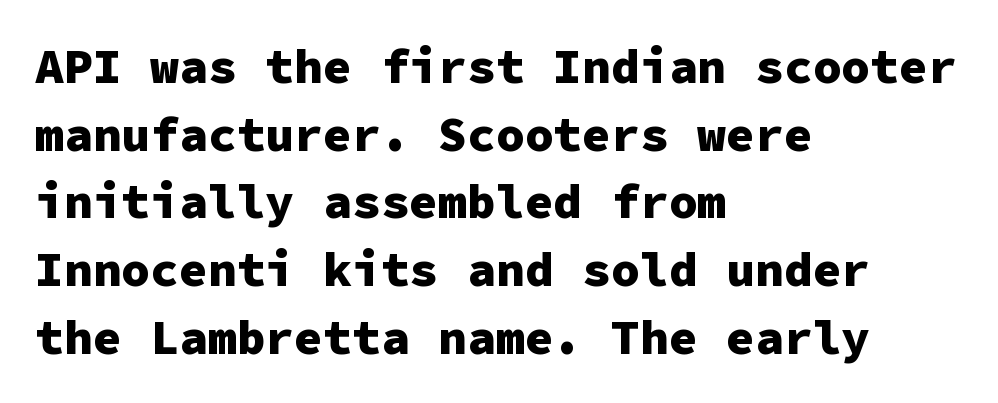
Q: Is the text bold? A: Yes.
Q: Is the text italic (slanted)? A: No, it is upright.
Q: Is the typeface a serif or a sans-serif typeface? A: Sans-serif.
Q: Is the text underlined? A: No.
Q: How is the paragraph aligned? A: Left-aligned.
Q: Is the spacing between letters normal or unusually wide? A: Normal.
Q: Is the spacing between lines tight, normal or loose? A: Normal.
Q: Width (condensed, normal, or wide)? A: Normal.
Q: Stroke contrast? A: Low.
Q: x-height? A: Medium.
Q: Monospaced? A: Yes.
